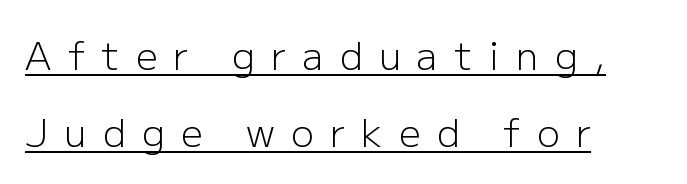
Q: Is the text bold? A: No.
Q: Is the text italic (slanted)? A: No, it is upright.
Q: Is the typeface a serif or a sans-serif typeface? A: Sans-serif.
Q: Is the text underlined? A: Yes.
Q: How is the paragraph aligned? A: Left-aligned.
Q: Is the spacing between letters normal or unusually wide? A: Unusually wide.
Q: Is the spacing between lines tight, normal or loose? A: Loose.
Q: Width (condensed, normal, or wide)? A: Normal.
Q: Stroke contrast? A: Low.
Q: x-height? A: Medium.
Q: Monospaced? A: No.
